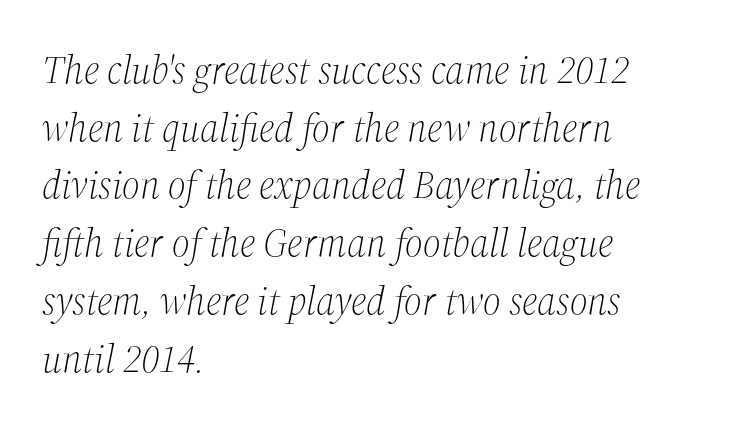
The image shows 39 px light serif type, italic (leaning right); set left-aligned, normal line spacing (1.48x), normal letter spacing, not underlined; medium stroke contrast and a medium x-height.
